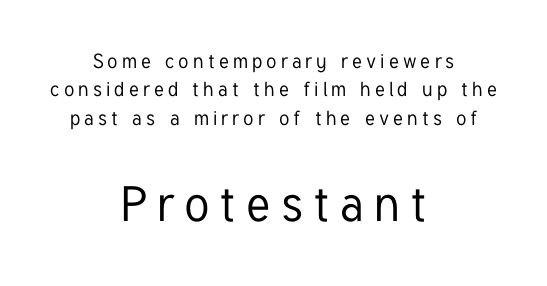
The image shows 49 px condensed sans-serif type, upright; set centered, normal line spacing (1.42x), unusually wide letter spacing (+0.21 em), not underlined; the second (bottom) block is 2.45x larger; low stroke contrast and a medium x-height.
